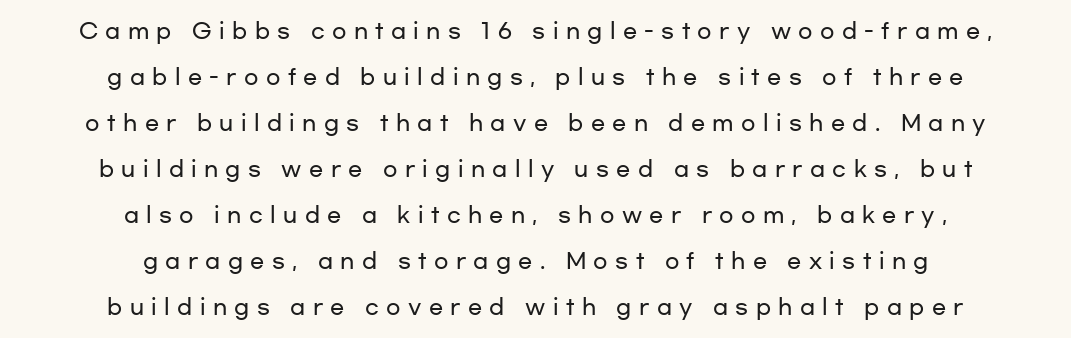
{"italic": "no", "underline": "no", "align": "center", "line_spacing": "loose", "line_spacing_ratio": 2.19, "letter_spacing": "wide", "letter_spacing_em": 0.35, "glyph_px": 21}
